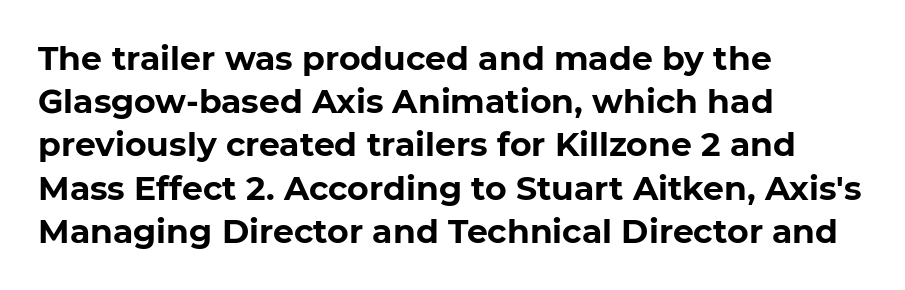
Grotesque or geometric, the face here clearly has no serifs. Nobody touched the tracking dial on this one. The space directly below the letters is spotless. The setting favours the left margin, as ordinary paragraphs usually do. Compared with typical paragraphs, the rows here are spaced about the same. Emphasis by weight is at full strength: bold.
